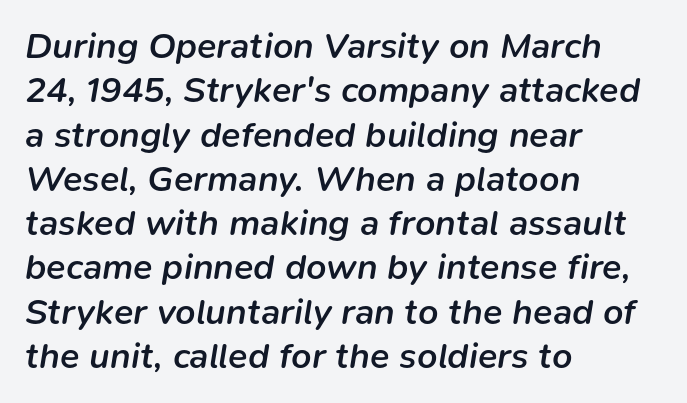
Q: Is the text bold? A: Semi-bold.
Q: Is the text italic (slanted)? A: Yes, it leans right by about 9 degrees.
Q: Is the text underlined? A: No.
Q: How is the paragraph aligned? A: Left-aligned.
Q: Is the spacing between letters normal or unusually wide? A: Normal.
Q: Width (condensed, normal, or wide)? A: Normal.
Q: Stroke contrast? A: Low.
Q: x-height? A: Medium.
Q: Monospaced? A: No.
